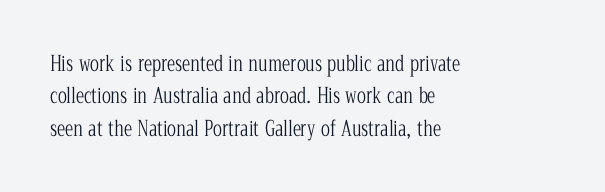
{"italic": "no", "bold": "no", "underline": "no", "align": "left", "line_spacing": "normal", "line_spacing_ratio": 1.54, "letter_spacing": "normal", "letter_spacing_em": 0.0, "glyph_px": 21}
